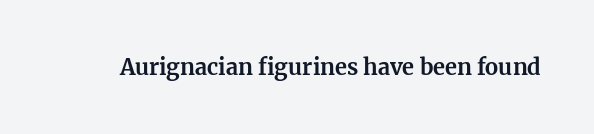
Short note: letters normally spaced. Words float on clear page, feet unadorned. The letters stand upright; this is a roman face. Heavy, bold letterforms.
